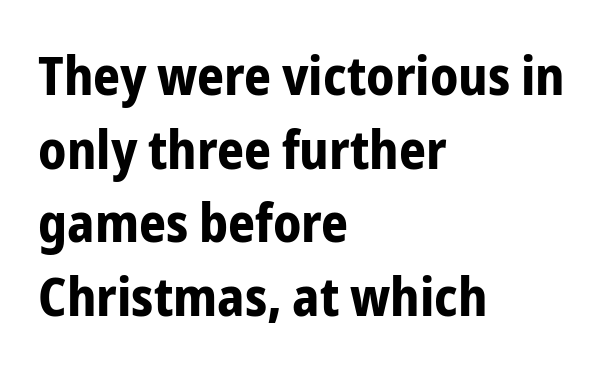
Q: Is the text bold? A: Yes.
Q: Is the text italic (slanted)? A: No, it is upright.
Q: Is the typeface a serif or a sans-serif typeface? A: Sans-serif.
Q: Is the text underlined? A: No.
Q: How is the paragraph aligned? A: Left-aligned.
Q: Is the spacing between letters normal or unusually wide? A: Normal.
Q: Is the spacing between lines tight, normal or loose? A: Normal.
Q: Width (condensed, normal, or wide)? A: Condensed.
Q: Stroke contrast? A: Low.
Q: x-height? A: Medium.
Q: Monospaced? A: No.
